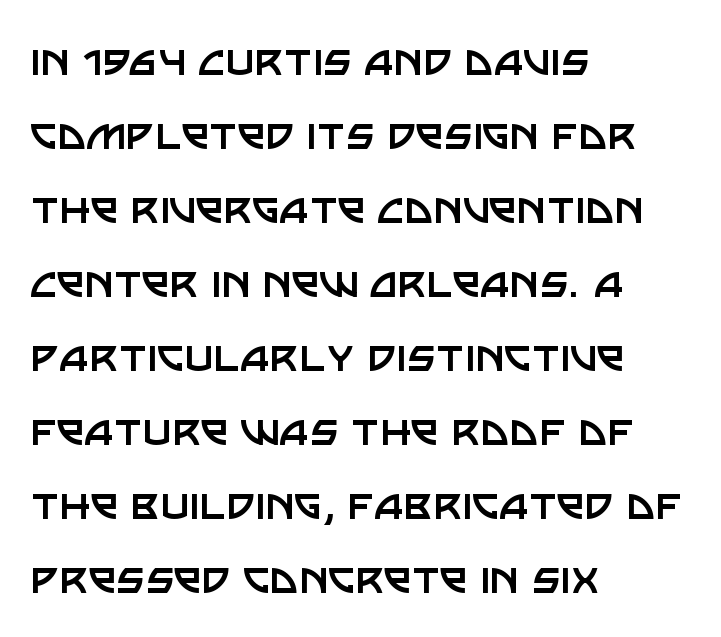
Whoever set this chose a conventional vertical rhythm. Horizontally, the lines are justified to the leading edge only. Clear beneath every line of the passage. These lines are rendered in a variable-pitch font. Is the letter spacing exaggerated? No — it looks like the ordinary default.
